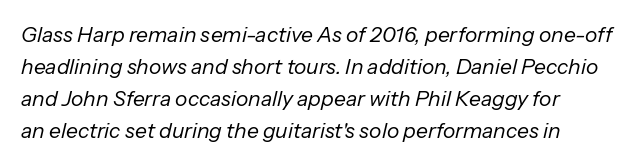
{"italic": "yes", "lean": "right", "slant_degrees": 13, "bold": "no", "underline": "no", "align": "left", "line_spacing": "normal", "line_spacing_ratio": 1.52, "letter_spacing": "normal", "letter_spacing_em": 0.0, "glyph_px": 21}
